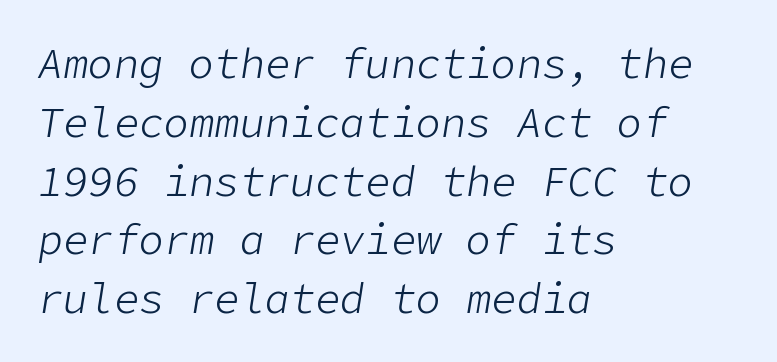
Q: Is the text bold? A: No.
Q: Is the text italic (slanted)? A: Yes, it leans right by about 9 degrees.
Q: Is the text underlined? A: No.
Q: How is the paragraph aligned? A: Left-aligned.
Q: Is the spacing between letters normal or unusually wide? A: Normal.
Q: Is the spacing between lines tight, normal or loose? A: Normal.
Q: Width (condensed, normal, or wide)? A: Normal.
Q: Stroke contrast? A: Low.
Q: x-height? A: Medium.
